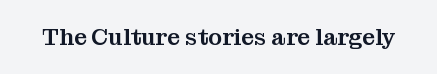
Each word holds together tightly as a unit, with standard inter-letter gaps. Posture: upright roman. The specimen omits any rule beneath the text block's lines.
